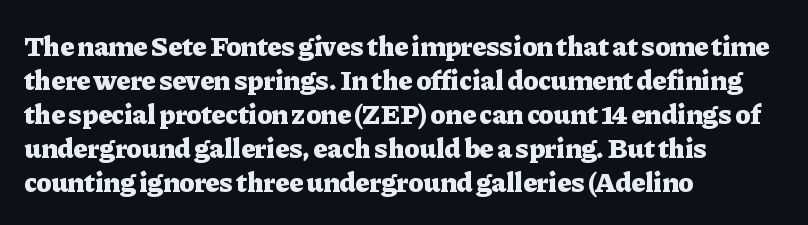
The image shows 28 px heavy serif type, upright; set left-aligned, line spacing 1.21x, normal letter spacing, not underlined; low stroke contrast and a medium x-height.
